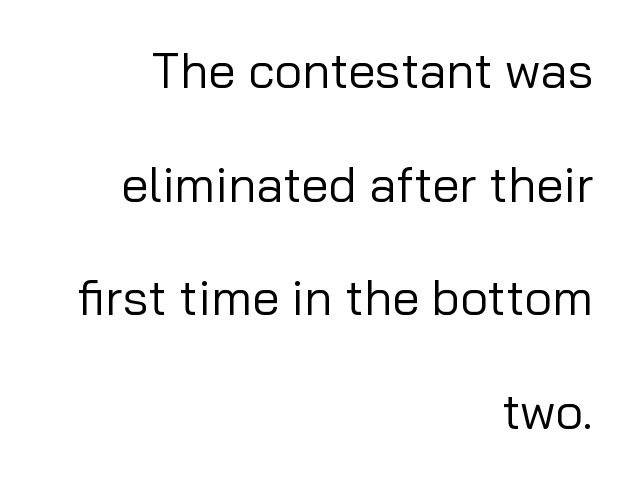
{"serif": "no", "italic": "no", "bold": "no", "weight": "regular", "width": "normal", "stroke_contrast": "low", "x_height": "medium", "monospaced": "no", "underline": "no", "align": "right", "line_spacing": "loose", "line_spacing_ratio": 2.32, "letter_spacing": "normal", "letter_spacing_em": 0.0, "glyph_px": 49}
